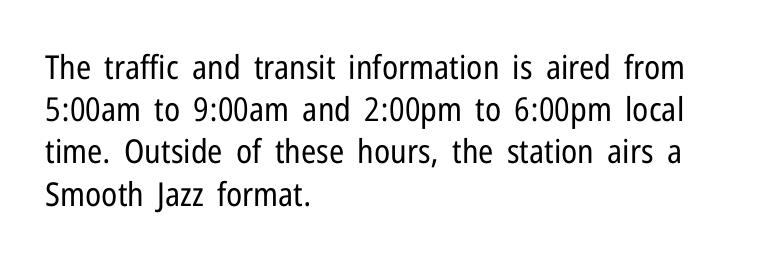
Q: Is the text bold? A: No.
Q: Is the text italic (slanted)? A: No, it is upright.
Q: Is the typeface a serif or a sans-serif typeface? A: Sans-serif.
Q: Is the text underlined? A: No.
Q: How is the paragraph aligned? A: Left-aligned.
Q: Is the spacing between letters normal or unusually wide? A: Normal.
Q: Is the spacing between lines tight, normal or loose? A: Normal.
Q: Width (condensed, normal, or wide)? A: Condensed.
Q: Stroke contrast? A: Low.
Q: x-height? A: Medium.
Q: Monospaced? A: No.
